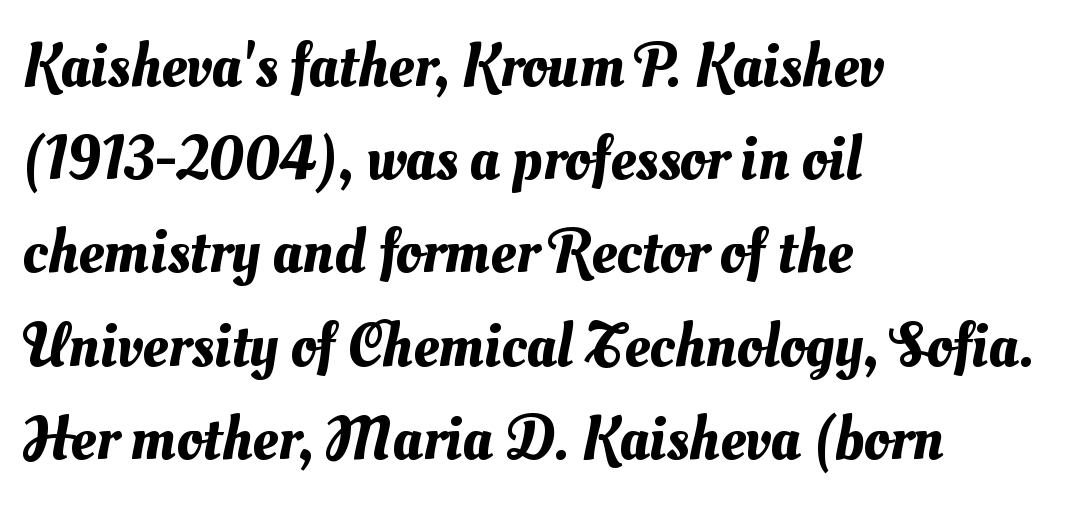
How would I describe the line gaps? Plain and ordinary. The foot of each line stays bare and open. Is this a fixed-width face? No — the glyphs have proportional, varying widths. Line starts are locked; line ends wander.
